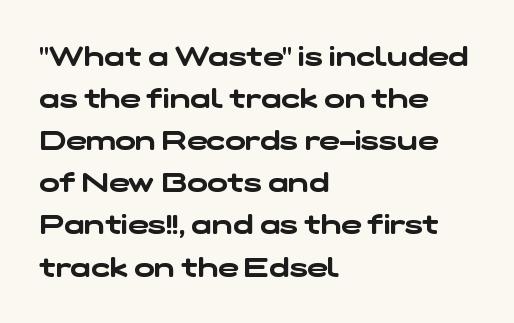
Q: Is the text underlined? A: No.
Q: How is the paragraph aligned? A: Left-aligned.
Q: Is the spacing between letters normal or unusually wide? A: Normal.
Q: Is the spacing between lines tight, normal or loose? A: Normal.
